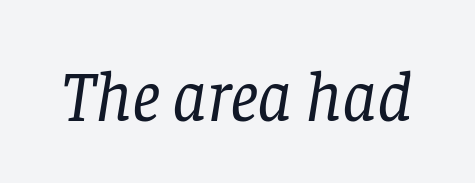
Q: Is the text bold? A: No.
Q: Is the text italic (slanted)? A: Yes, it leans right by about 8 degrees.
Q: Is the typeface a serif or a sans-serif typeface? A: Serif.
Q: Is the text underlined? A: No.
Q: Is the spacing between letters normal or unusually wide? A: Normal.
Q: Width (condensed, normal, or wide)? A: Normal.
Q: Stroke contrast? A: Low.
Q: x-height? A: Large.
Q: Monospaced? A: No.
